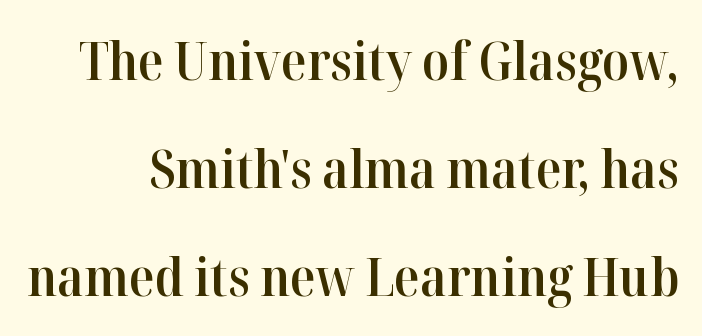
How heavy is the stroke? Medium-heavy — a semibold, shy of bold. Look at the bottom of the vertical strokes: they flare into serifs here. The rendering keeps characters at their native spacing. Here the designer chose a conventional face with non-uniform glyph widths.
